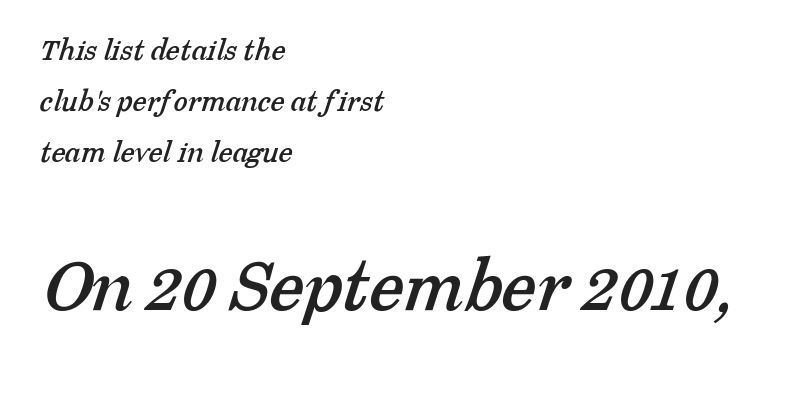
{"serif": "yes", "width": "normal", "stroke_contrast": "low", "x_height": "medium", "monospaced": "no", "underline": "no", "align": "left", "line_spacing": "normal", "line_spacing_ratio": 1.6, "letter_spacing": "normal", "letter_spacing_em": 0.0, "larger_block": "second", "size_ratio": 2.47, "glyph_px": 79}
